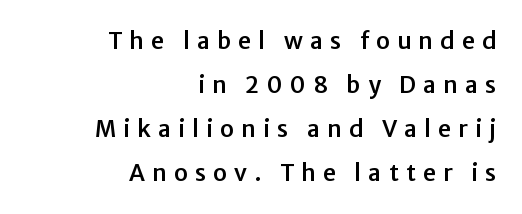
The image shows 23 px text type, upright; set right-aligned, loose line spacing (1.91x), unusually wide letter spacing (+0.31 em), not underlined.
